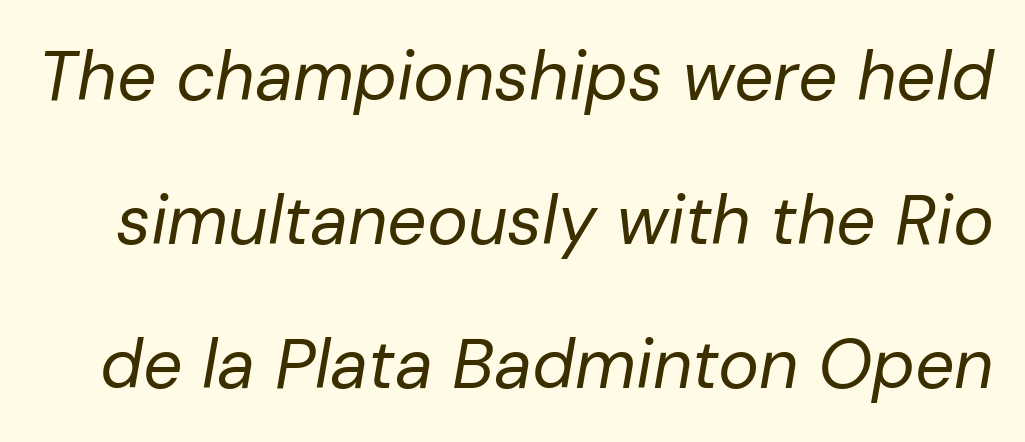
{"italic": "yes", "lean": "right", "slant_degrees": 10, "bold": "no", "weight": "regular", "width": "normal", "stroke_contrast": "low", "x_height": "medium", "monospaced": "no", "underline": "no", "line_spacing": "loose", "line_spacing_ratio": 2.09, "letter_spacing": "normal", "letter_spacing_em": 0.0, "glyph_px": 69}
